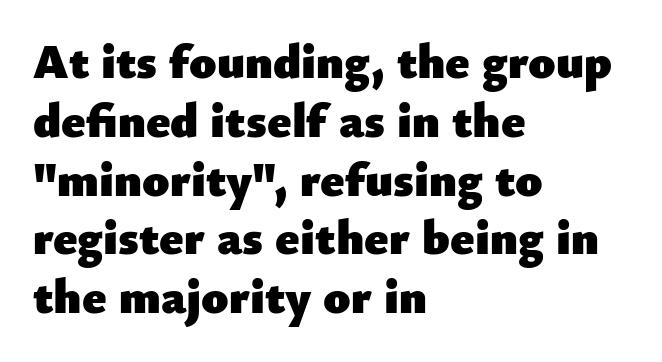
The image shows 49 px heavy sans-serif type, upright; set left-aligned, line spacing 1.2x, normal letter spacing, not underlined; low stroke contrast and a small x-height.
